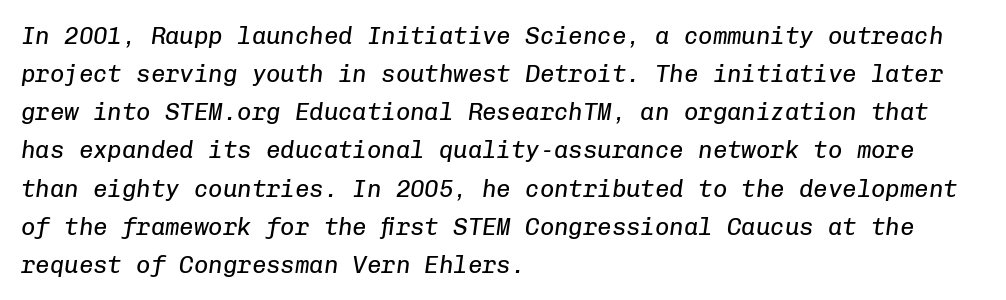
The image shows 24 px text type, italic (leaning right); set left-aligned, normal line spacing (1.59x), normal letter spacing, not underlined.
